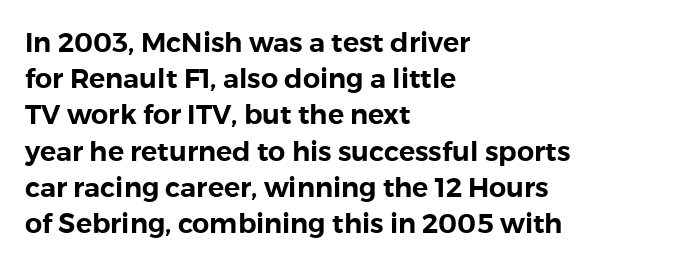
The image shows 27 px text type, upright; set left-aligned, normal line spacing (1.34x), normal letter spacing, not underlined.
